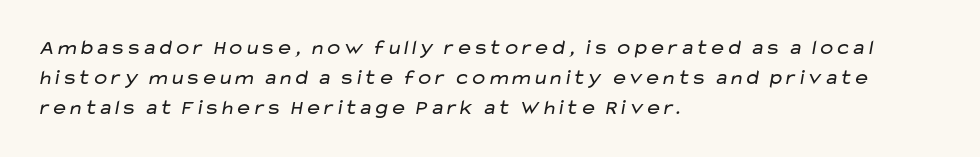
The image shows 21 px text type; set left-aligned, normal line spacing (1.44x), normal letter spacing, not underlined.
